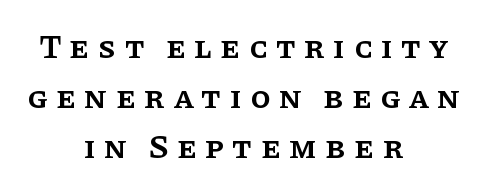
{"serif": "yes", "italic": "no", "bold": "semi", "weight": "semibold", "width": "normal", "stroke_contrast": "low", "x_height": "large", "monospaced": "no", "underline": "no", "align": "center", "line_spacing": "normal", "line_spacing_ratio": 1.52, "letter_spacing": "wide", "letter_spacing_em": 0.25, "glyph_px": 33}
